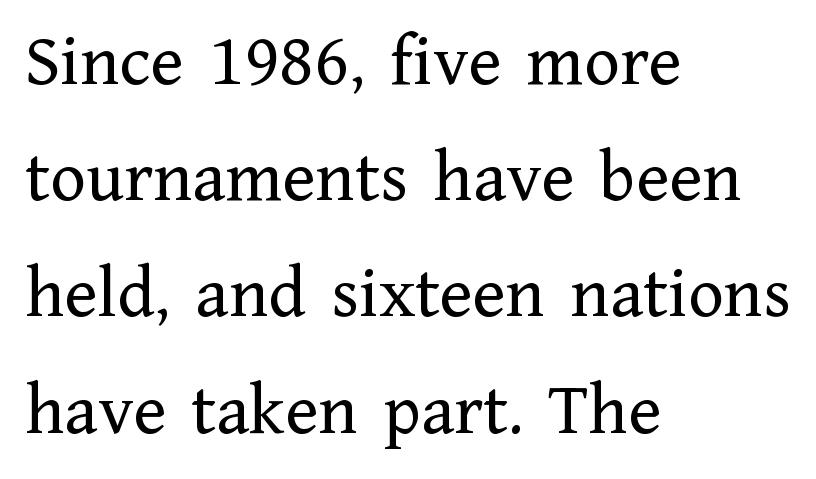
Posture: straight, roman, zero tilt. Spacing between characters is what you'd get straight out of the box. A light-to-regular cut is what we see here. The font family rendered here belongs to the serif group.
